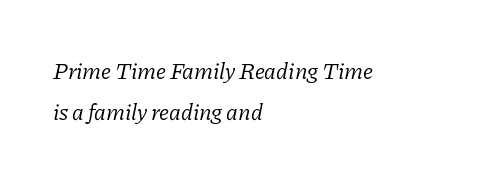
No letter is thick-stroked: the sample isn't bold. Horizontally, the lines are justified to the leading edge only. The space beneath each line is pristine and unruled. Between one letter and the next there's only the usual sliver of space.
